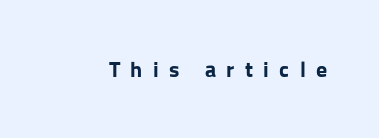
Q: Is the text bold? A: Yes.
Q: Is the text italic (slanted)? A: No, it is upright.
Q: Is the text underlined? A: No.
Q: Is the spacing between letters normal or unusually wide? A: Unusually wide.
